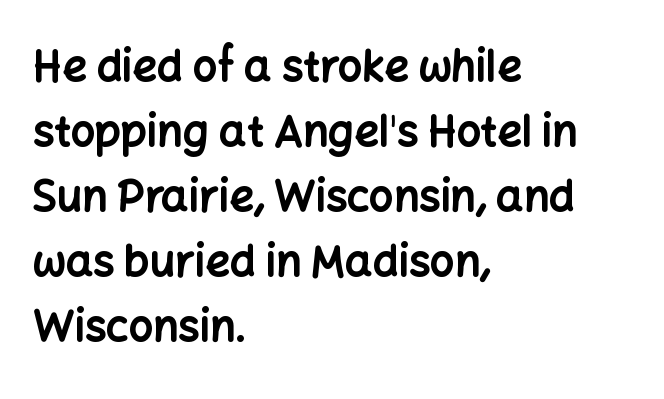
{"serif": "no", "italic": "no", "bold": "yes", "weight": "bold", "width": "normal", "stroke_contrast": "low", "x_height": "medium", "monospaced": "no", "underline": "no", "align": "left", "line_spacing": "normal", "line_spacing_ratio": 1.51, "letter_spacing": "normal", "letter_spacing_em": 0.0, "glyph_px": 43}
